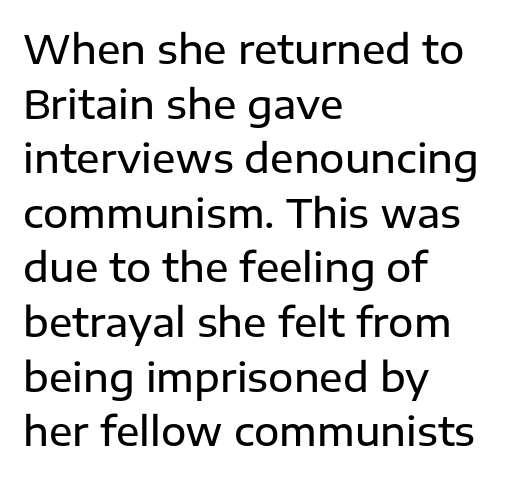
The lines sit at an ordinary, default distance from one another. These lines are set flush left with a ragged right edge. Nothing unusual about the tracking: characters are spaced as the font intends. The glyphs are unaccompanied by any horizontal stroke below them.
